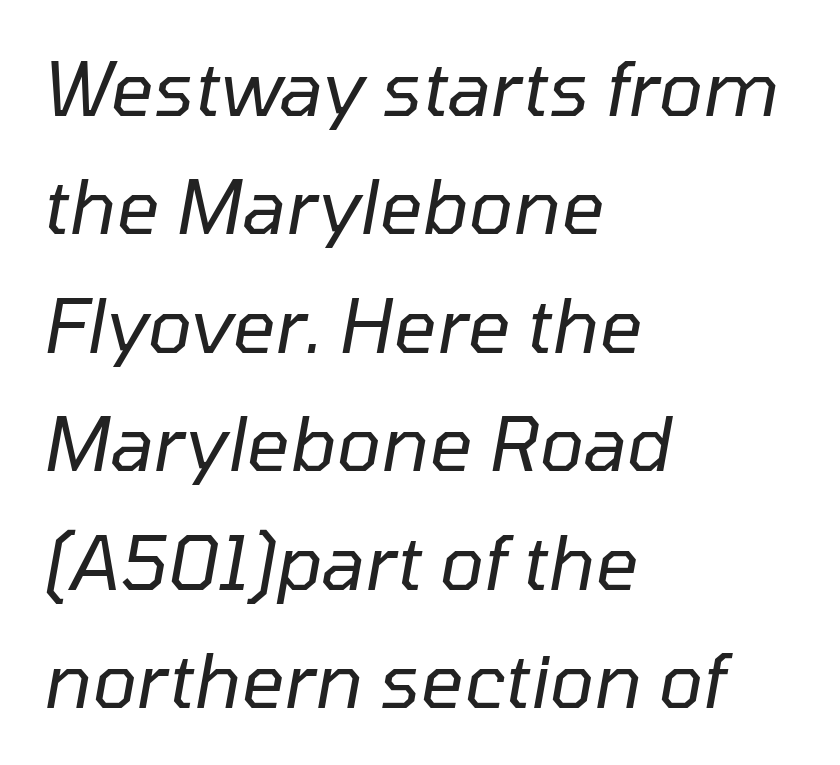
{"italic": "yes", "lean": "right", "slant_degrees": 10, "bold": "no", "weight": "regular", "width": "normal", "stroke_contrast": "low", "x_height": "medium", "monospaced": "no", "underline": "no", "align": "left", "line_spacing": "normal", "line_spacing_ratio": 1.58, "letter_spacing": "normal", "letter_spacing_em": 0.0, "glyph_px": 75}
